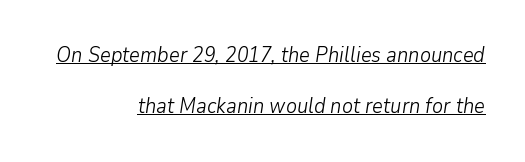
Q: Is the text bold? A: No.
Q: Is the text italic (slanted)? A: Yes, it leans right by about 9 degrees.
Q: Is the text underlined? A: Yes.
Q: How is the paragraph aligned? A: Right-aligned.
Q: Is the spacing between letters normal or unusually wide? A: Normal.
Q: Is the spacing between lines tight, normal or loose? A: Loose.
